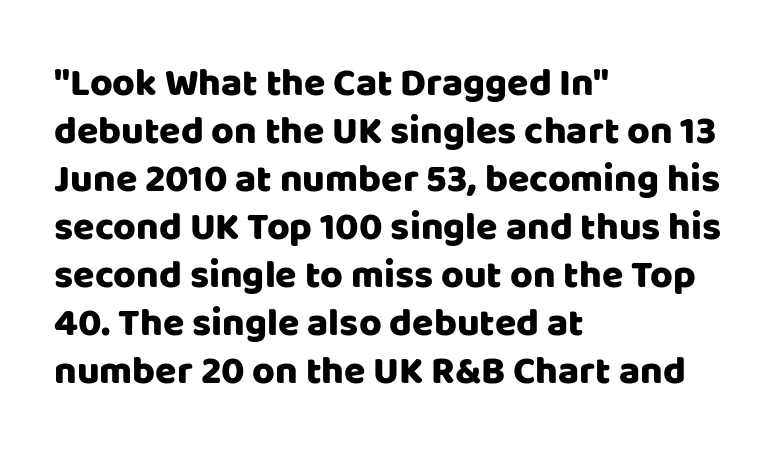
The image shows 39 px sans-serif type, upright; set left-aligned, line spacing 1.23x, normal letter spacing, not underlined; low stroke contrast and a large x-height.
